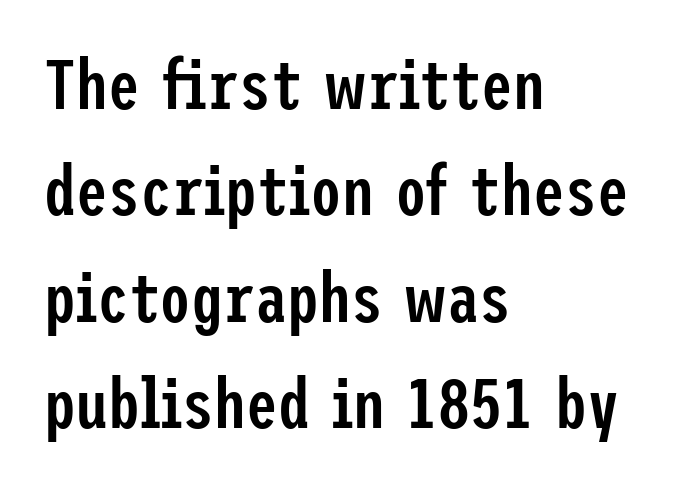
The image shows 71 px semibold, condensed sans-serif type, upright; set left-aligned, normal line spacing (1.5x), normal letter spacing, not underlined; low stroke contrast and a medium x-height.
